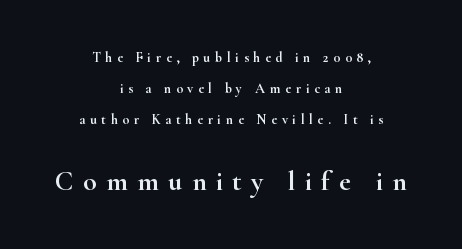
Q: Is the text italic (slanted)? A: No, it is upright.
Q: Is the typeface a serif or a sans-serif typeface? A: Serif.
Q: Is the text underlined? A: No.
Q: How is the paragraph aligned? A: Centered.
Q: Is the spacing between letters normal or unusually wide? A: Unusually wide.
Q: Is the spacing between lines tight, normal or loose? A: Loose.
Q: Which block of text is set in a larger size, the first (top) or the second (bottom)? A: The second (bottom) one.
Q: Width (condensed, normal, or wide)? A: Wide.
Q: Stroke contrast? A: High.
Q: x-height? A: Small.
Q: Monospaced? A: No.
